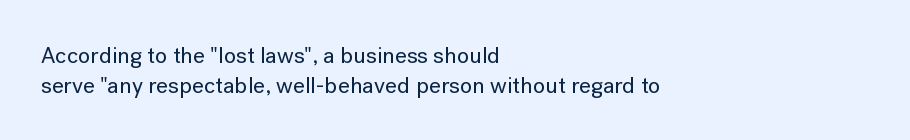
The image shows 23 px text type, upright; set left-aligned, normal line spacing (1.3x), normal letter spacing, not underlined.
